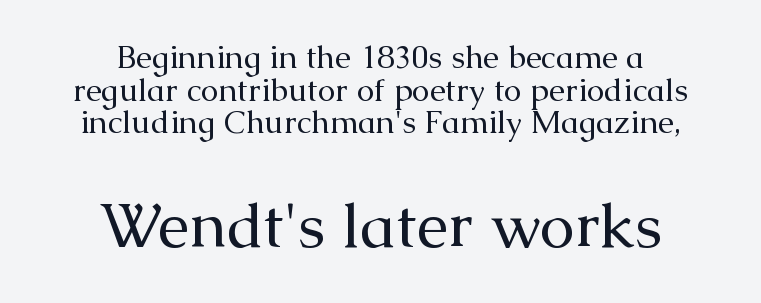
{"serif": "yes", "italic": "no", "bold": "no", "weight": "regular", "width": "normal", "stroke_contrast": "medium", "x_height": "medium", "monospaced": "no", "underline": "no", "align": "center", "line_spacing": "tight", "line_spacing_ratio": 1.02, "letter_spacing": "normal", "letter_spacing_em": 0.0, "larger_block": "second", "size_ratio": 1.97, "glyph_px": 63}
